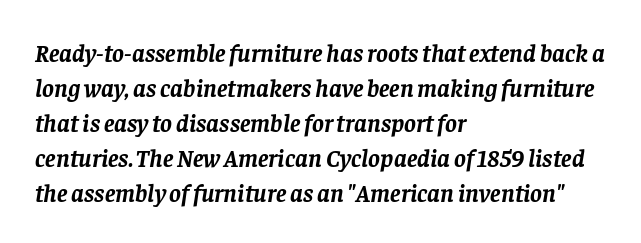
Q: Is the text bold? A: Yes.
Q: Is the text italic (slanted)? A: Yes, it leans right by about 8 degrees.
Q: Is the text underlined? A: No.
Q: How is the paragraph aligned? A: Left-aligned.
Q: Is the spacing between letters normal or unusually wide? A: Normal.
Q: Is the spacing between lines tight, normal or loose? A: Normal.
